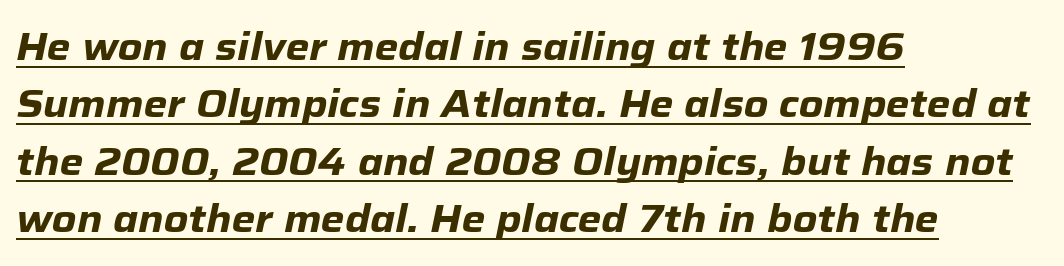
The image shows 38 px heavy type, italic (leaning right); set left-aligned, normal line spacing (1.51x), normal letter spacing, underlined; low stroke contrast and a medium x-height.
